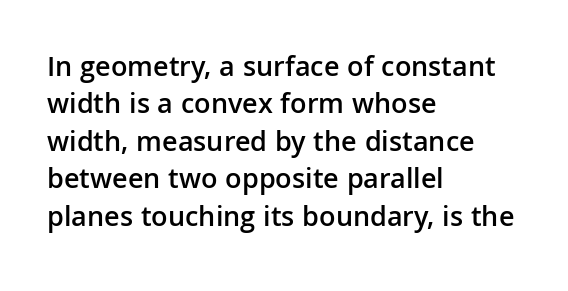
{"serif": "no", "italic": "no", "bold": "semi", "weight": "semibold", "width": "normal", "stroke_contrast": "low", "x_height": "medium", "monospaced": "no", "underline": "no", "align": "left", "line_spacing": "normal", "line_spacing_ratio": 1.29, "letter_spacing": "normal", "letter_spacing_em": 0.0, "glyph_px": 29}
